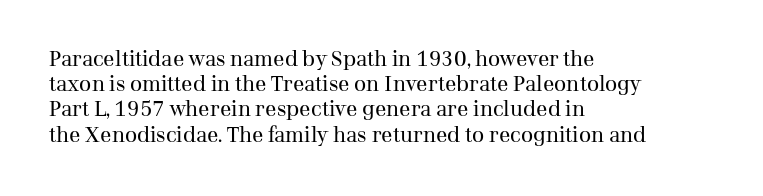
The letterforms sit shoulder to shoulder at normal distance. Typeset ragged right — the left edge is the straight one. The lettering holds an erect, upright posture throughout. Vertical stems look standard width or narrower in stroke. Beneath every word, the page is bare.
